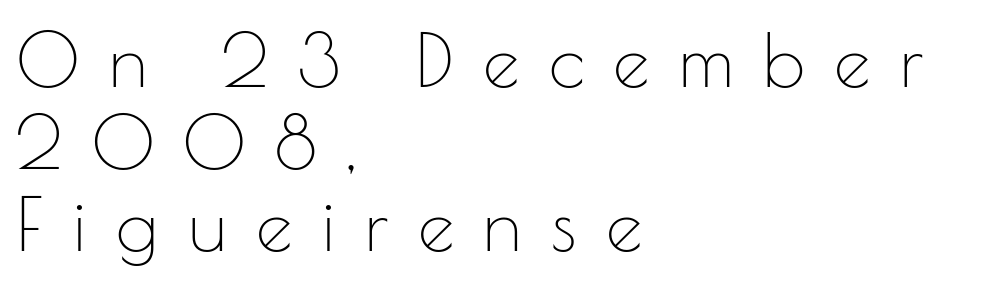
{"serif": "no", "italic": "no", "bold": "no", "weight": "thin", "width": "normal", "stroke_contrast": "low", "x_height": "small", "monospaced": "no", "underline": "no", "align": "left", "line_spacing": "tight", "line_spacing_ratio": 1.12, "letter_spacing": "wide", "letter_spacing_em": 0.4, "glyph_px": 73}
